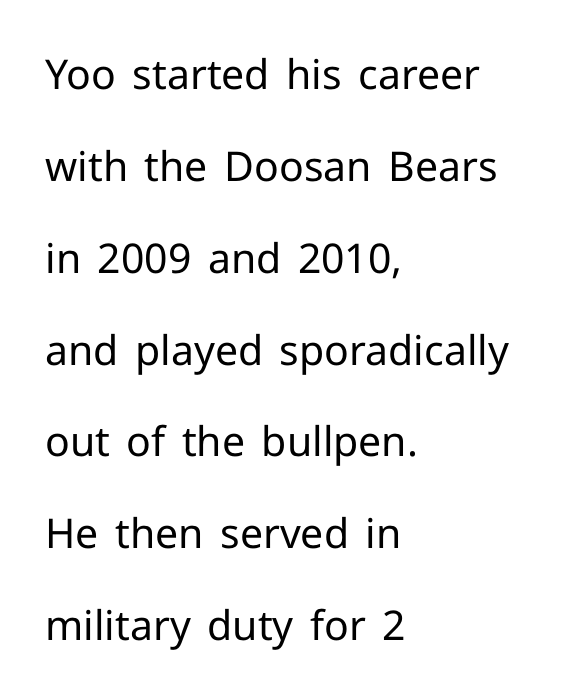
Q: Is the text bold? A: No.
Q: Is the text italic (slanted)? A: No, it is upright.
Q: Is the typeface a serif or a sans-serif typeface? A: Sans-serif.
Q: Is the text underlined? A: No.
Q: How is the paragraph aligned? A: Left-aligned.
Q: Is the spacing between letters normal or unusually wide? A: Normal.
Q: Is the spacing between lines tight, normal or loose? A: Loose.
Q: Width (condensed, normal, or wide)? A: Normal.
Q: Stroke contrast? A: Low.
Q: x-height? A: Medium.
Q: Monospaced? A: No.
